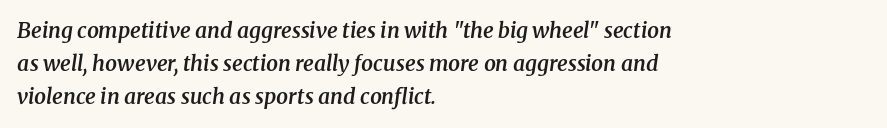
{"italic": "yes", "lean": "right", "slant_degrees": 8, "bold": "semi", "underline": "no", "align": "left", "line_spacing": "normal", "line_spacing_ratio": 1.58, "letter_spacing": "normal", "letter_spacing_em": 0.0, "glyph_px": 21}
